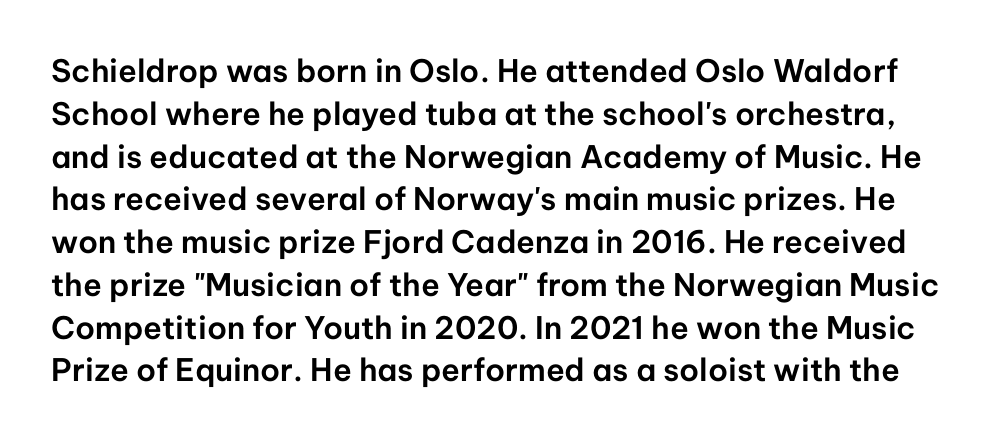
Q: Is the text italic (slanted)? A: No, it is upright.
Q: Is the typeface a serif or a sans-serif typeface? A: Sans-serif.
Q: Is the text underlined? A: No.
Q: Is the spacing between letters normal or unusually wide? A: Normal.
Q: Is the spacing between lines tight, normal or loose? A: Normal.
Q: Width (condensed, normal, or wide)? A: Normal.
Q: Stroke contrast? A: Low.
Q: x-height? A: Medium.
Q: Monospaced? A: No.
